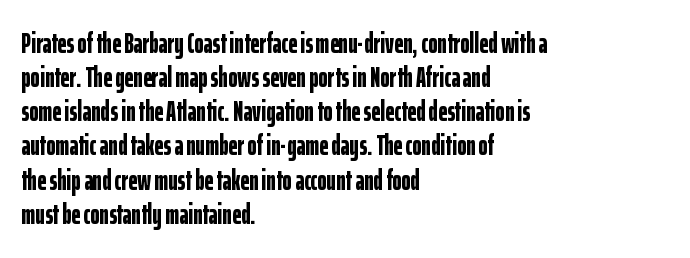
Heavy-handed strokes throughout: this text is bold. This sample has the flowing, uneven cadence of proportional lettering. Look at the bottom of the vertical strokes: they stop flat, with no serifs. The compositor pushed each line to the left boundary. Unmarked baselines from the first word to the last.
